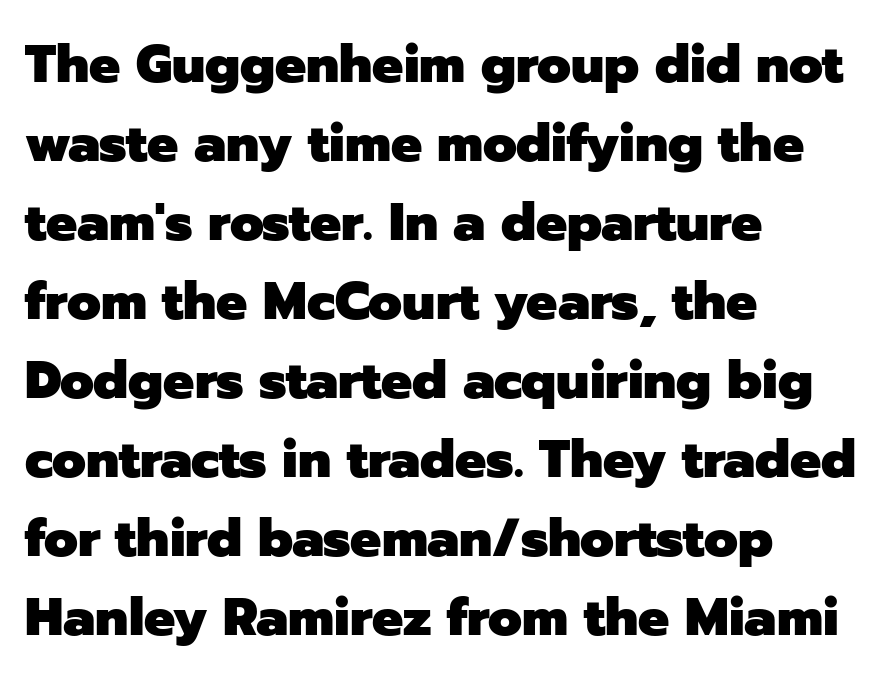
{"serif": "no", "italic": "no", "bold": "yes", "weight": "heavy", "width": "normal", "stroke_contrast": "low", "x_height": "medium", "monospaced": "no", "underline": "no", "align": "left", "line_spacing": "normal", "line_spacing_ratio": 1.52, "letter_spacing": "normal", "letter_spacing_em": 0.0, "glyph_px": 52}
